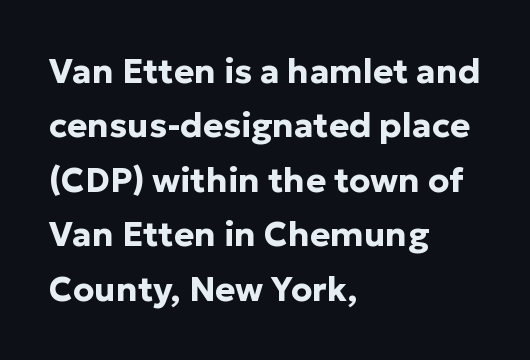
The image shows 34 px bold sans-serif type, upright; set left-aligned, normal line spacing (1.6x), normal letter spacing, not underlined; low stroke contrast and a medium x-height.
